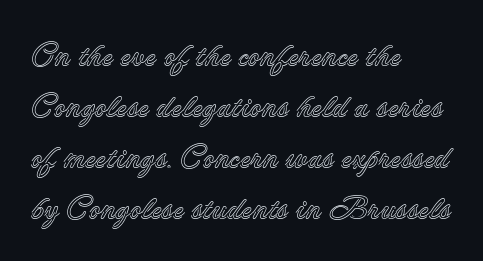
The image shows 32 px text type; set left-aligned, normal line spacing (1.59x), normal letter spacing, not underlined; a small x-height.
